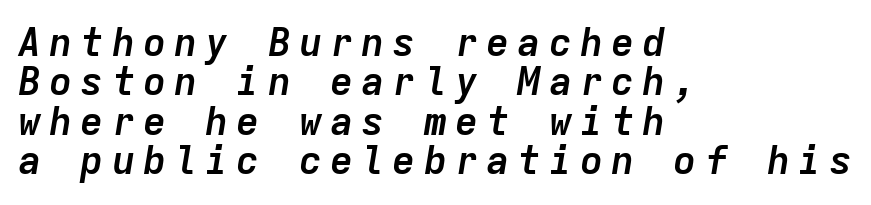
{"italic": "yes", "lean": "right", "slant_degrees": 9, "bold": "yes", "weight": "semibold", "width": "normal", "stroke_contrast": "low", "x_height": "medium", "monospaced": "yes", "underline": "no", "align": "left", "line_spacing": "tight", "line_spacing_ratio": 1.01, "letter_spacing": "wide", "letter_spacing_em": 0.2, "glyph_px": 39}
